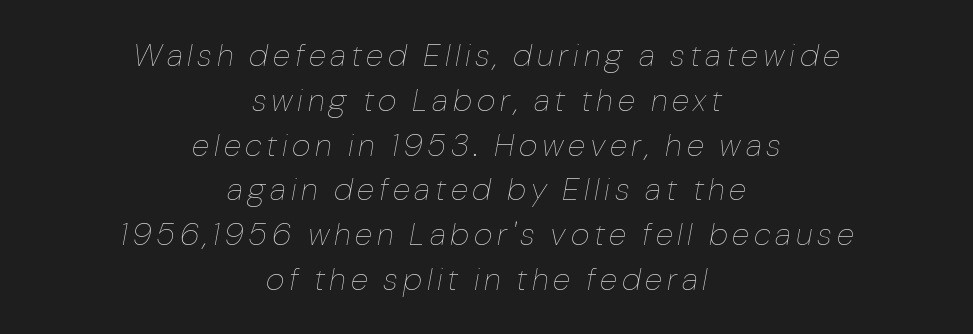
Q: Is the text bold? A: No.
Q: Is the text italic (slanted)? A: Yes, it leans right by about 10 degrees.
Q: Is the text underlined? A: No.
Q: How is the paragraph aligned? A: Centered.
Q: Is the spacing between lines tight, normal or loose? A: Normal.
Q: Width (condensed, normal, or wide)? A: Normal.
Q: Stroke contrast? A: Low.
Q: x-height? A: Medium.
Q: Monospaced? A: No.
